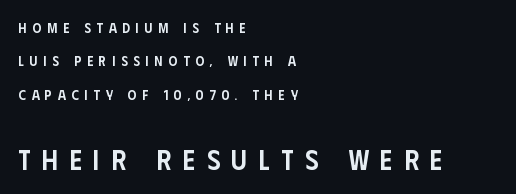
The image shows 28 px semibold, condensed sans-serif type, upright; set left-aligned, loose line spacing (2.39x), unusually wide letter spacing (+0.41 em), not underlined; the second (bottom) block is 2.0x larger; low stroke contrast and a large x-height.
